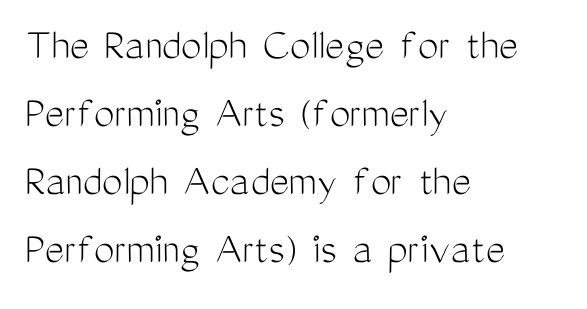
{"serif": "no", "italic": "no", "bold": "no", "weight": "light", "width": "condensed", "stroke_contrast": "medium", "x_height": "medium", "monospaced": "no", "underline": "no", "align": "left", "line_spacing": "normal", "line_spacing_ratio": 1.48, "letter_spacing": "normal", "letter_spacing_em": 0.0, "glyph_px": 46}
